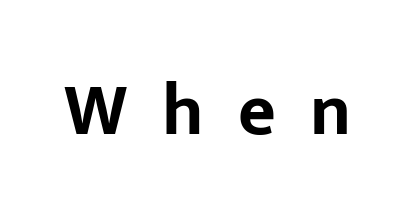
Q: Is the text bold? A: Yes.
Q: Is the text italic (slanted)? A: No, it is upright.
Q: Is the typeface a serif or a sans-serif typeface? A: Sans-serif.
Q: Is the text underlined? A: No.
Q: Is the spacing between letters normal or unusually wide? A: Unusually wide.
Q: Width (condensed, normal, or wide)? A: Normal.
Q: Stroke contrast? A: Low.
Q: x-height? A: Medium.
Q: Monospaced? A: No.
